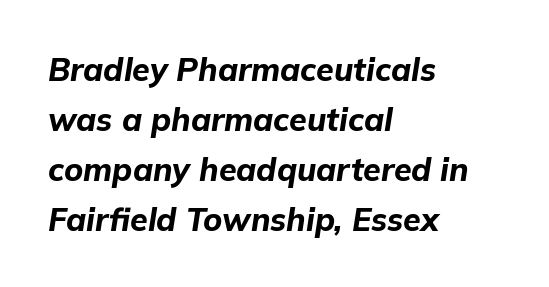
{"italic": "yes", "lean": "right", "slant_degrees": 9, "bold": "yes", "weight": "bold", "width": "normal", "stroke_contrast": "low", "x_height": "medium", "monospaced": "no", "underline": "no", "align": "left", "line_spacing": "normal", "line_spacing_ratio": 1.56, "letter_spacing": "normal", "letter_spacing_em": 0.0, "glyph_px": 32}
